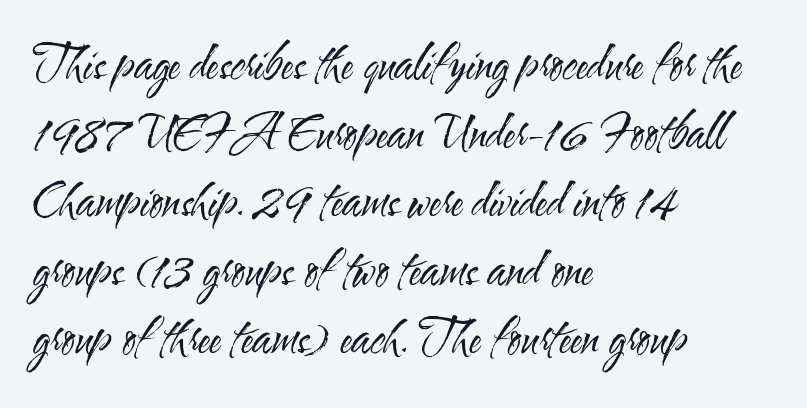
The image shows 46 px regular-weight, condensed sans-serif type; set left-aligned, normal line spacing (1.49x), normal letter spacing, not underlined; medium stroke contrast and a small x-height.
